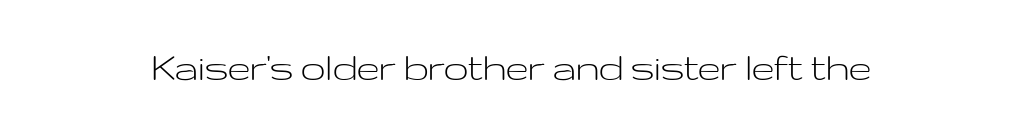
Here the designer chose a conventional face with non-uniform glyph widths. How are the letters spaced? Ordinarily, with no added tracking. Only glyphs here, with clear space below each row. Weight: not bold — regular or lighter.
